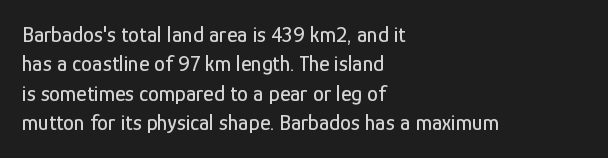
Reading down the block, your eye returns to a fixed left position each line. The type sits square on the baseline with zero lean. The space directly below the letters is spotless. Notice how descenders clear the ascenders below comfortably — that's standard leading. Each word holds together tightly as a unit, with standard inter-letter gaps.
